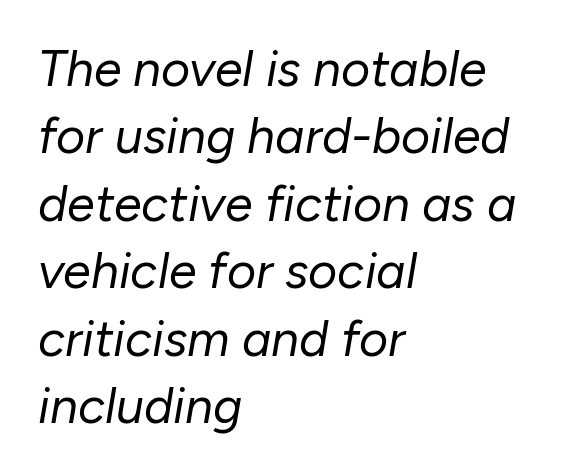
This sample is left-justified, so line endings fall wherever the words run out. Anything drawn beneath the words? Only blank space. These lines are rendered in a variable-pitch font. Tracking value appears to be zero — textbook default spacing. The typeface has the unassuming heft of standard copy or less.
